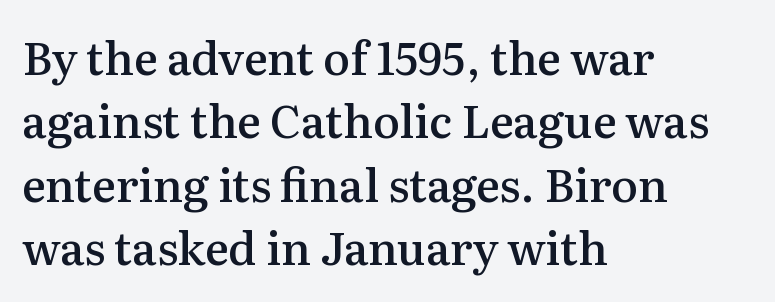
The image shows 45 px semibold serif type, upright; set left-aligned, normal line spacing (1.41x), normal letter spacing, not underlined; medium stroke contrast and a medium x-height.
